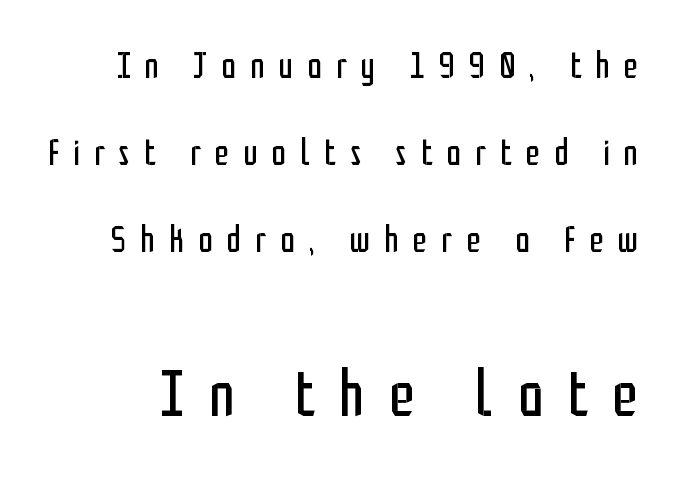
What's the leading like? Stretched, with rows far apart. Compare the two chunks: the lower has the greater cap height. Underlining? Definitely not there. Letter spacing: wide. The font's upright variant was chosen for this text.
